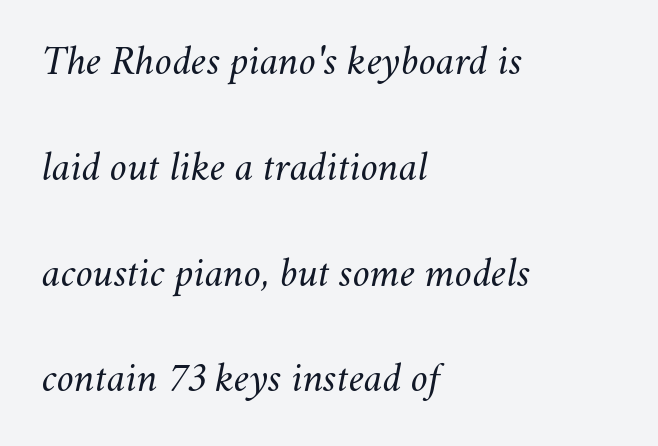
Which margin do the lines hug? The left one — the right edge is uneven. Glyph-to-glyph distance matches everyday printed text. Stems here are at most as thick as an everyday book face. A typesetter would call this proportional, since set widths differ per character.
